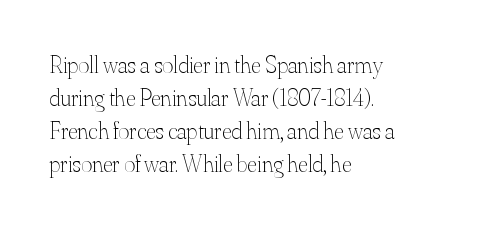
Horizontally, the lines are justified to the leading edge only. A roman cut, with each character standing at attention. The lines sit at an ordinary, default distance from one another. The font sits on the lighter half of the weight spectrum, regular included. Just letters on the line, the space beneath them empty. Standard letterfit; no display-style spreading of the glyphs.
